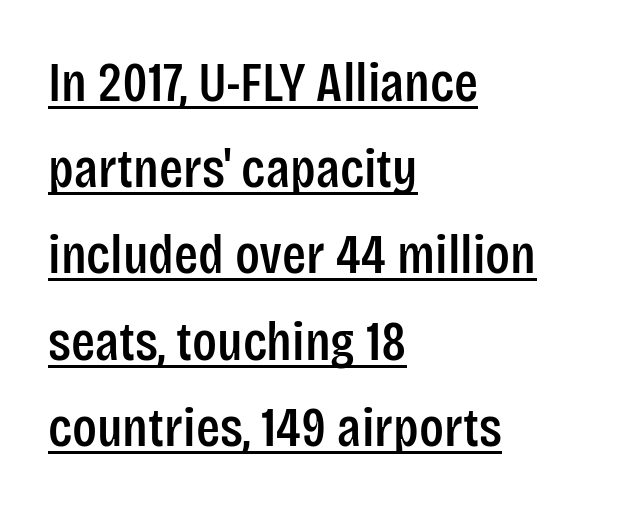
The image shows 56 px condensed sans-serif type, upright; set left-aligned, normal line spacing (1.54x), normal letter spacing, underlined; low stroke contrast and a large x-height.
